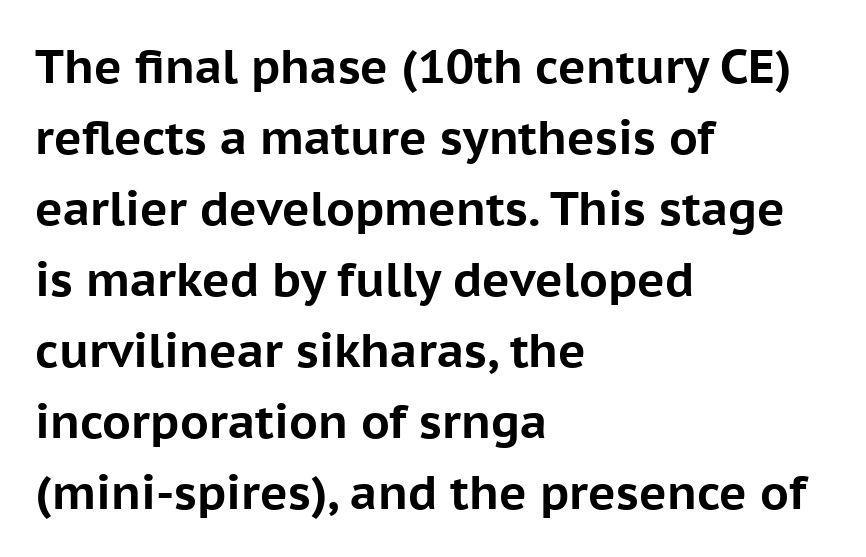
Q: Is the text bold? A: Yes.
Q: Is the text italic (slanted)? A: No, it is upright.
Q: Is the typeface a serif or a sans-serif typeface? A: Sans-serif.
Q: Is the text underlined? A: No.
Q: How is the paragraph aligned? A: Left-aligned.
Q: Is the spacing between letters normal or unusually wide? A: Normal.
Q: Is the spacing between lines tight, normal or loose? A: Normal.
Q: Width (condensed, normal, or wide)? A: Normal.
Q: Stroke contrast? A: Low.
Q: x-height? A: Medium.
Q: Monospaced? A: No.
